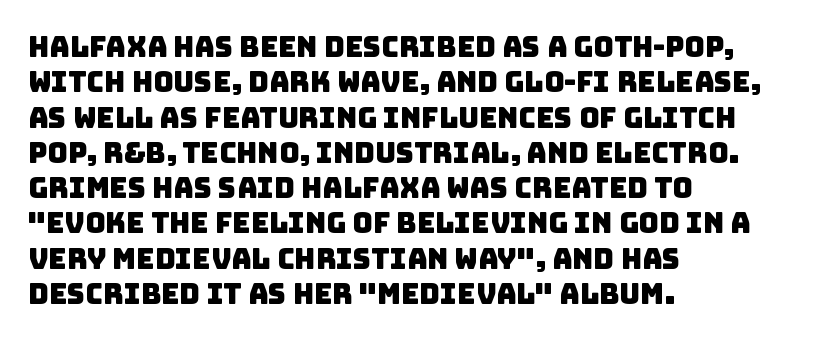
Notice how the passage keeps a crisp vertical edge on the left only. The area under the type is left untouched. Is this a sans? Yes — the strokes have no serifs. The tracking reads as untouched default to a designer's eye. The face used here is proportionally spaced, like ordinary book or web type.
